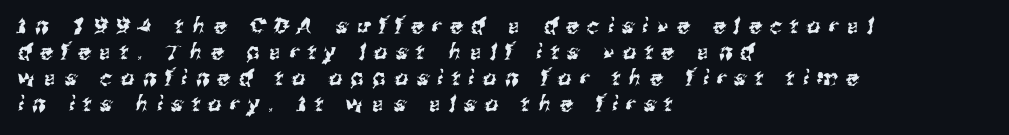
{"underline": "no", "align": "left", "line_spacing_ratio": 1.24, "letter_spacing": "wide", "letter_spacing_em": 0.42, "glyph_px": 21}
